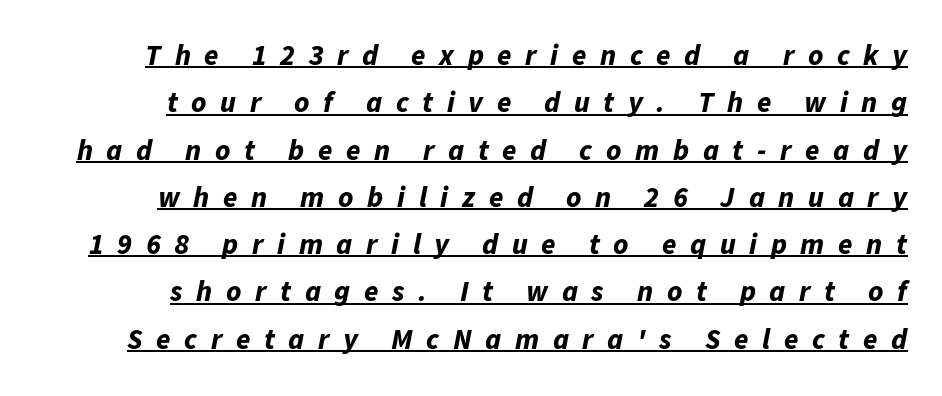
The image shows 29 px bold type, italic (leaning right); set right-aligned, normal line spacing (1.63x), unusually wide letter spacing (+0.47 em), underlined; low stroke contrast and a medium x-height.
